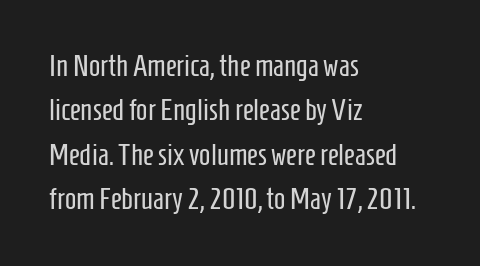
The image shows 30 px regular-weight, condensed sans-serif type, upright; set left-aligned, normal line spacing (1.48x), normal letter spacing, not underlined; low stroke contrast and a medium x-height.
